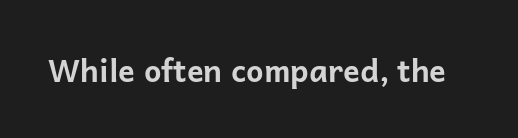
Q: Is the text bold? A: Yes.
Q: Is the text italic (slanted)? A: No, it is upright.
Q: Is the typeface a serif or a sans-serif typeface? A: Sans-serif.
Q: Is the text underlined? A: No.
Q: Is the spacing between letters normal or unusually wide? A: Normal.
Q: Width (condensed, normal, or wide)? A: Normal.
Q: Stroke contrast? A: Low.
Q: x-height? A: Medium.
Q: Monospaced? A: No.
